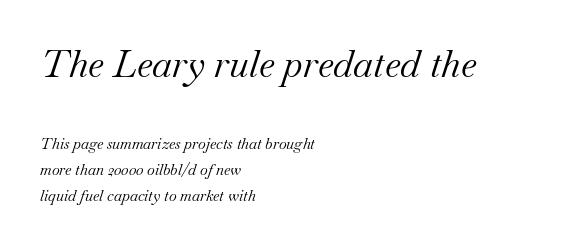
Q: Is the text bold? A: No.
Q: Is the text italic (slanted)? A: Yes, it leans right by about 18 degrees.
Q: Is the typeface a serif or a sans-serif typeface? A: Serif.
Q: Is the text underlined? A: No.
Q: How is the paragraph aligned? A: Left-aligned.
Q: Is the spacing between letters normal or unusually wide? A: Normal.
Q: Which block of text is set in a larger size, the first (top) or the second (bottom)? A: The first (top) one.
Q: Width (condensed, normal, or wide)? A: Normal.
Q: Stroke contrast? A: Medium.
Q: x-height? A: Small.
Q: Monospaced? A: No.
